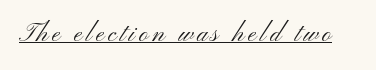
{"bold": "no", "underline": "yes", "glyph_px": 25}
